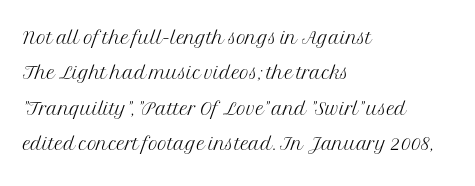
{"bold": "no", "underline": "no", "align": "left", "line_spacing": "normal", "line_spacing_ratio": 1.36, "letter_spacing": "normal", "letter_spacing_em": 0.0, "glyph_px": 26}
